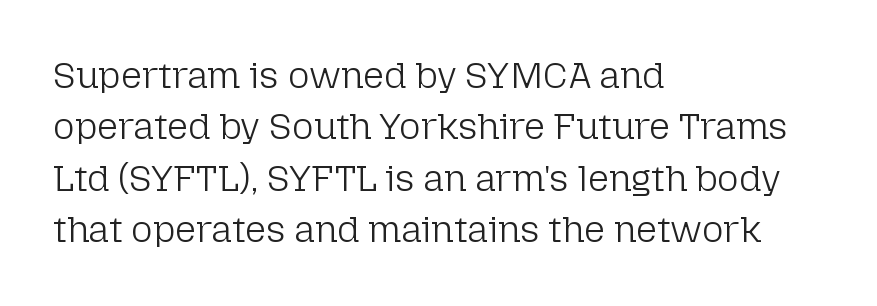
Ascenders rise straight up at ninety degrees. The typeface has the unassuming heft of standard copy or less. Do the characters align in a grid? No, the font is proportional. The horizontal fit of the characters is conventional and even. This rendering employs a face without finishing strokes, i.e., a sans-serif.
